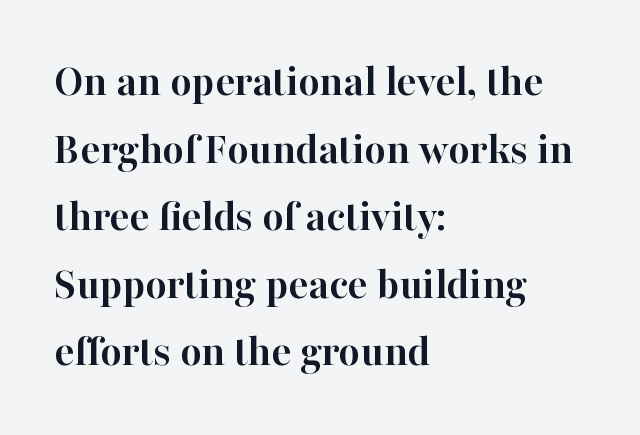
The image shows 46 px semibold serif type, upright; set left-aligned, normal line spacing (1.47x), normal letter spacing, not underlined; high stroke contrast and a medium x-height.
